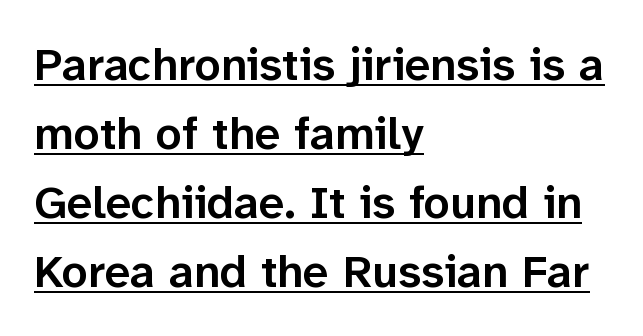
The gaps between neighbouring characters are ordinary and unremarkable. No italicization has been applied; the sample stays upright. These words are printed semibold, heavier than regular yet not bold. Is this a fixed-width face? No — the glyphs have proportional, varying widths. Line starts are locked; line ends wander. Note: no serifs on the glyphs.
